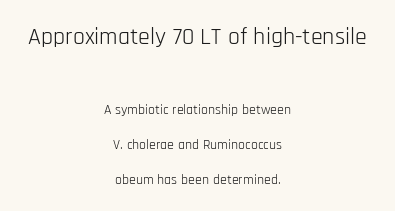
Q: Is the text bold? A: No.
Q: Is the text italic (slanted)? A: No, it is upright.
Q: Is the text underlined? A: No.
Q: How is the paragraph aligned? A: Centered.
Q: Is the spacing between letters normal or unusually wide? A: Normal.
Q: Is the spacing between lines tight, normal or loose? A: Loose.
Q: Which block of text is set in a larger size, the first (top) or the second (bottom)? A: The first (top) one.
